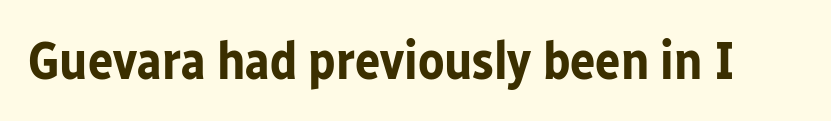
Nobody touched the tracking dial on this one. Character widths vary here, with narrow letters taking less room than wide ones. Heft: maximum for text — a bold. To sum up the face: it is a sans, with no serifs. Unmarked baselines from the first word to the last.
